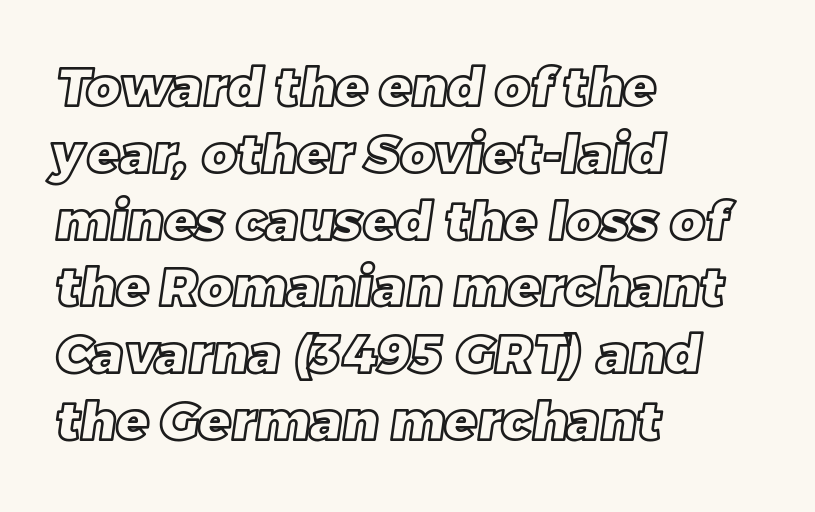
The image shows 53 px text type; set left-aligned, normal line spacing (1.26x), normal letter spacing, not underlined; a large x-height.
